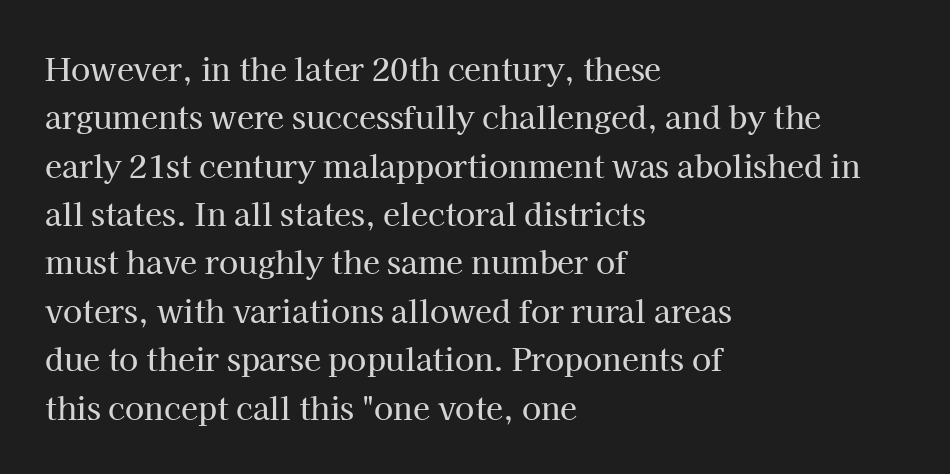
The image shows 31 px serif type, upright; set left-aligned, normal line spacing (1.56x), normal letter spacing, not underlined; high stroke contrast and a medium x-height.
